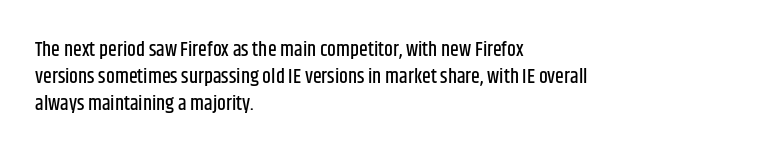
Q: Is the text italic (slanted)? A: No, it is upright.
Q: Is the text underlined? A: No.
Q: How is the paragraph aligned? A: Left-aligned.
Q: Is the spacing between letters normal or unusually wide? A: Normal.
Q: Is the spacing between lines tight, normal or loose? A: Normal.
